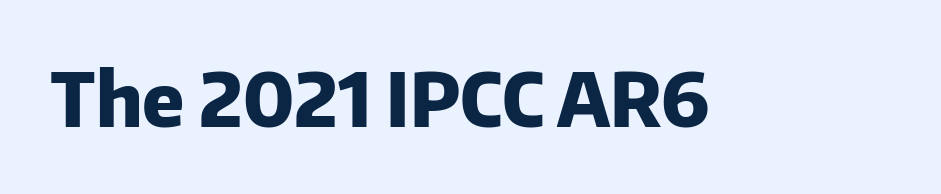
The image shows 74 px heavy sans-serif type, upright; set normal letter spacing, not underlined; low stroke contrast and a medium x-height.
